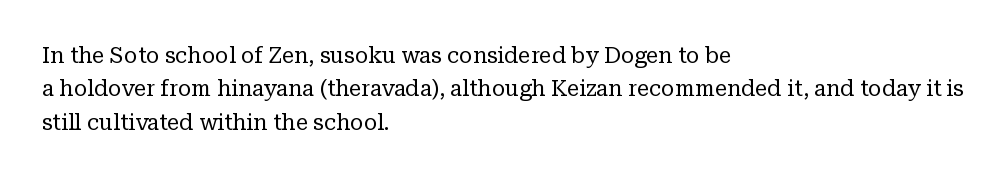
The image shows 22 px text type, upright; set left-aligned, normal line spacing (1.52x), normal letter spacing, not underlined.
